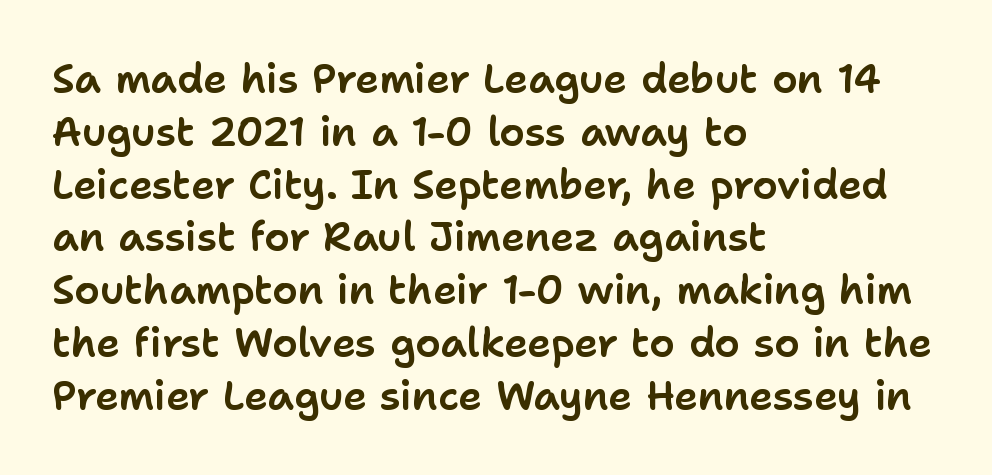
Evenly set lines give the paragraph a standard silhouette. Just letters on the line, the space beneath them empty. Serif or sans? Sans — the stroke terminals are bare. Students, note that the glyphs here touch the page at normal intervals.
